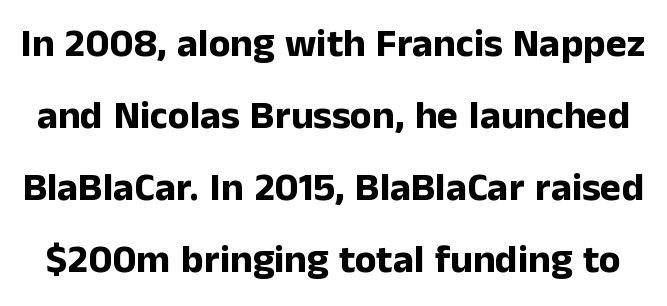
Q: Is the text bold? A: Yes.
Q: Is the text italic (slanted)? A: No, it is upright.
Q: Is the typeface a serif or a sans-serif typeface? A: Sans-serif.
Q: Is the text underlined? A: No.
Q: Is the spacing between letters normal or unusually wide? A: Normal.
Q: Width (condensed, normal, or wide)? A: Normal.
Q: Stroke contrast? A: Low.
Q: x-height? A: Medium.
Q: Monospaced? A: No.
